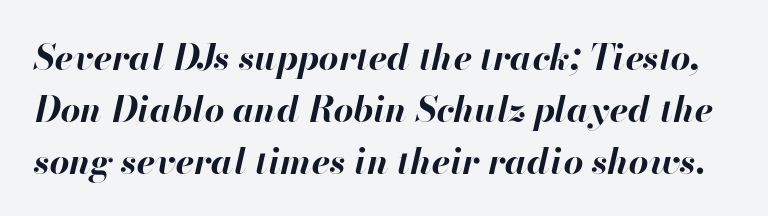
{"italic": "yes", "lean": "right", "slant_degrees": 13, "bold": "yes", "weight": "bold", "width": "normal", "stroke_contrast": "high", "x_height": "small", "monospaced": "no", "underline": "no", "line_spacing": "normal", "line_spacing_ratio": 1.49, "letter_spacing": "normal", "letter_spacing_em": 0.0, "glyph_px": 35}
